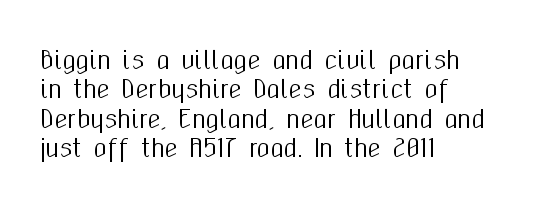
{"italic": "no", "underline": "no", "align": "left", "line_spacing_ratio": 1.22, "letter_spacing": "normal", "letter_spacing_em": 0.0, "glyph_px": 24}
